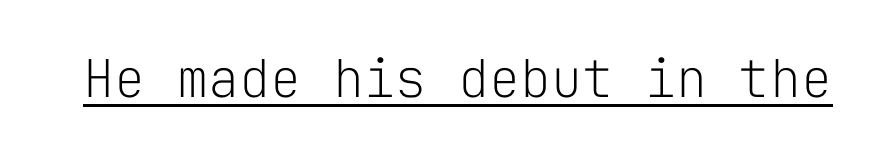
The strokes carry an ordinary text weight at most. Are there feet on the stems? There aren't — it's a sans. The passage shown is underscored from start to finish. Standard letterfit; no display-style spreading of the glyphs.
